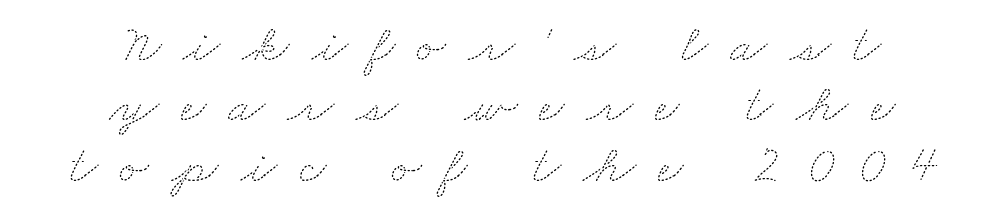
These lines stack symmetrically, like a column narrowing and widening about its center. The rendering inserts visible extra space after every character. Whoever set this chose condensed vertical rhythm over breathing room. The zone under the glyphs is completely vacant. These lines are rendered in a variable-pitch font.
